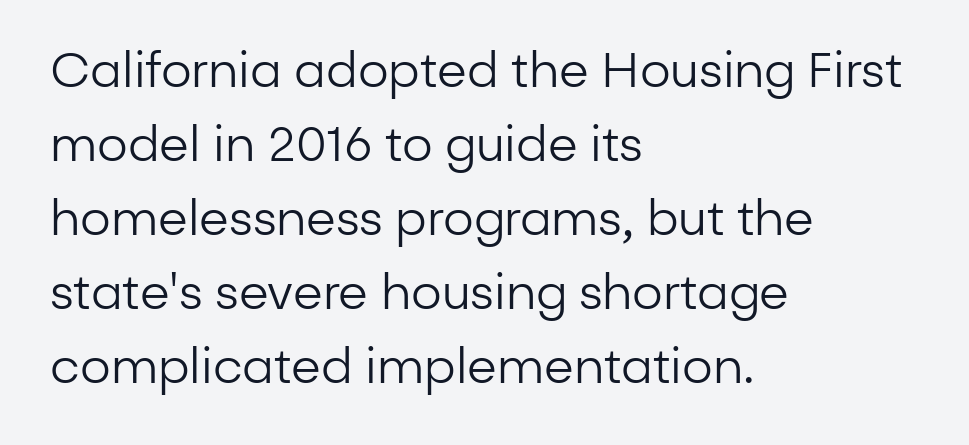
The tracking reads as untouched default to a designer's eye. Notice how descenders clear the ascenders below comfortably — that's standard leading. Upright lettering throughout. Line starts are locked; line ends wander. Serif or sans? Sans — the stroke terminals are bare. Bare-footed words on every line.
